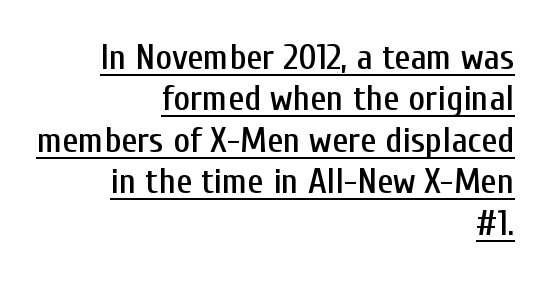
The image shows 36 px condensed sans-serif type, upright; set right-aligned, tight line spacing (1.15x), normal letter spacing, underlined; low stroke contrast and a medium x-height.
